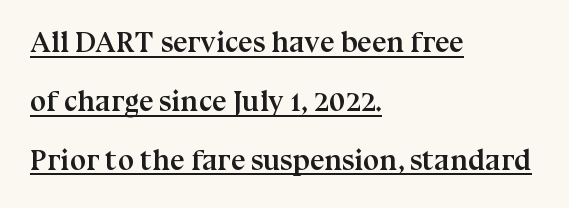
The image shows 29 px semibold serif type, upright; set left-aligned, loose line spacing (2.03x), normal letter spacing, underlined; medium stroke contrast and a medium x-height.
